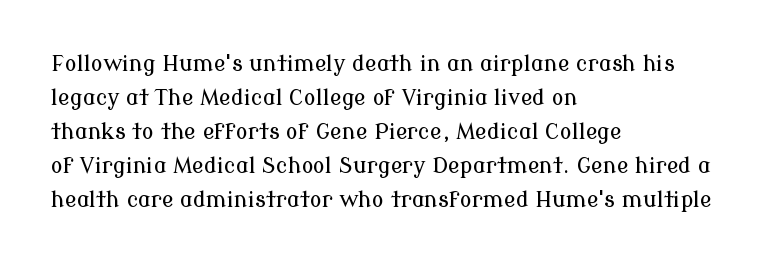
Students, observe: this is what conventionally led text looks like. This sample uses an upright cut, with every glyph sitting square on the baseline. A clean baseline with only descenders dipping below it. Each word holds together tightly as a unit, with standard inter-letter gaps.
